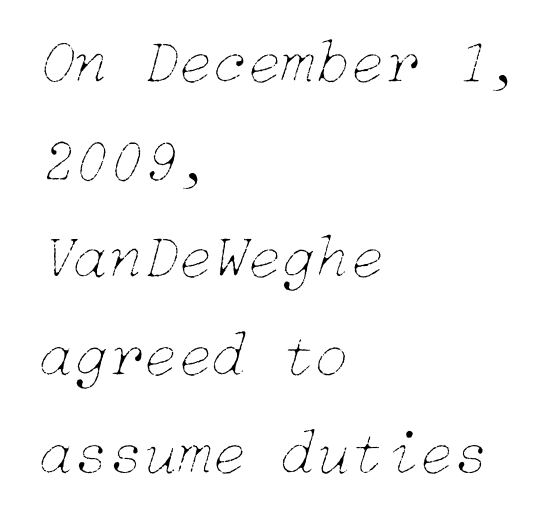
{"italic": "yes", "lean": "right", "slant_degrees": 15, "bold": "no", "weight": "thin", "width": "normal", "stroke_contrast": "low", "x_height": "medium", "underline": "no", "align": "left", "line_spacing": "normal", "line_spacing_ratio": 1.55, "letter_spacing": "normal", "letter_spacing_em": 0.0, "glyph_px": 63}
